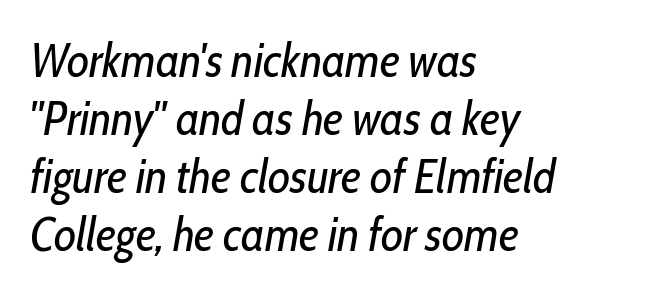
Q: Is the text bold? A: No.
Q: Is the text italic (slanted)? A: Yes, it leans right by about 10 degrees.
Q: Is the text underlined? A: No.
Q: How is the paragraph aligned? A: Left-aligned.
Q: Is the spacing between letters normal or unusually wide? A: Normal.
Q: Width (condensed, normal, or wide)? A: Condensed.
Q: Stroke contrast? A: Low.
Q: x-height? A: Medium.
Q: Monospaced? A: No.
